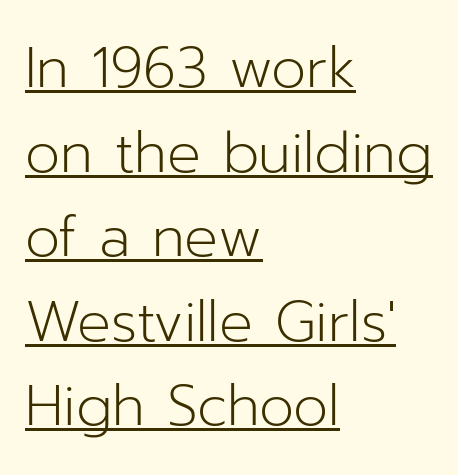
You could not count columns in this text — the font is proportionally spaced. Does the lettering tilt? It doesn't — this is upright. The words here are underlined. The rendering shows plain stroke endings on the letterforms — a sans-serif design.
